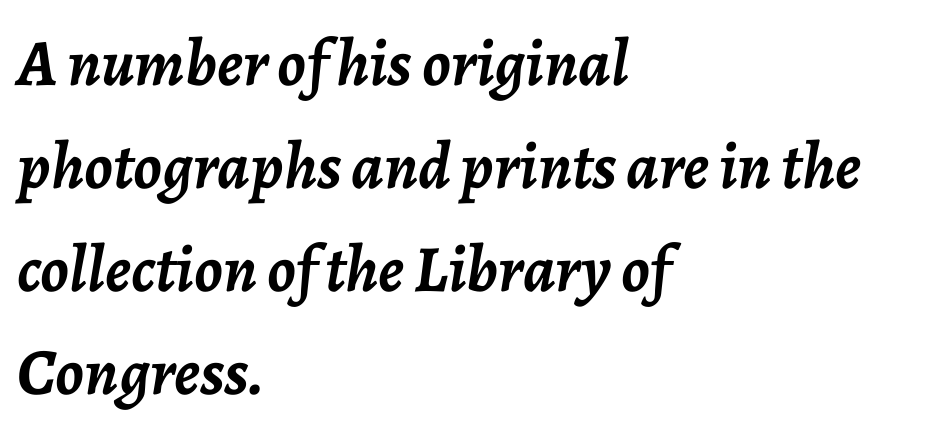
{"italic": "yes", "lean": "right", "slant_degrees": 7, "bold": "yes", "weight": "semibold", "width": "normal", "stroke_contrast": "low", "x_height": "medium", "monospaced": "no", "underline": "no", "align": "left", "line_spacing": "normal", "line_spacing_ratio": 1.56, "letter_spacing": "normal", "letter_spacing_em": 0.0, "glyph_px": 66}
